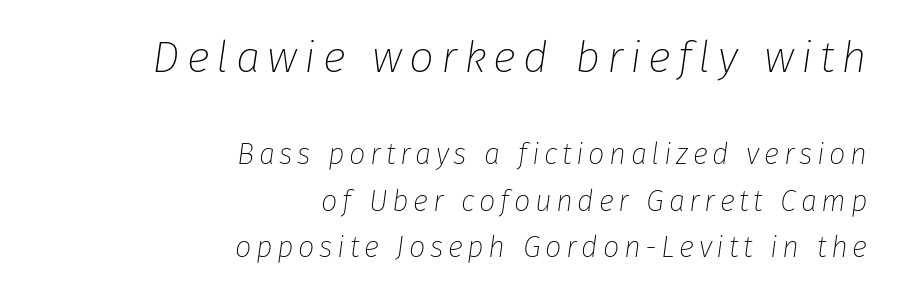
Q: Is the text bold? A: No.
Q: Is the text italic (slanted)? A: Yes, it leans right by about 8 degrees.
Q: Is the text underlined? A: No.
Q: How is the paragraph aligned? A: Right-aligned.
Q: Is the spacing between lines tight, normal or loose? A: Normal.
Q: Which block of text is set in a larger size, the first (top) or the second (bottom)? A: The first (top) one.
Q: Width (condensed, normal, or wide)? A: Normal.
Q: Stroke contrast? A: Low.
Q: x-height? A: Medium.
Q: Monospaced? A: No.
